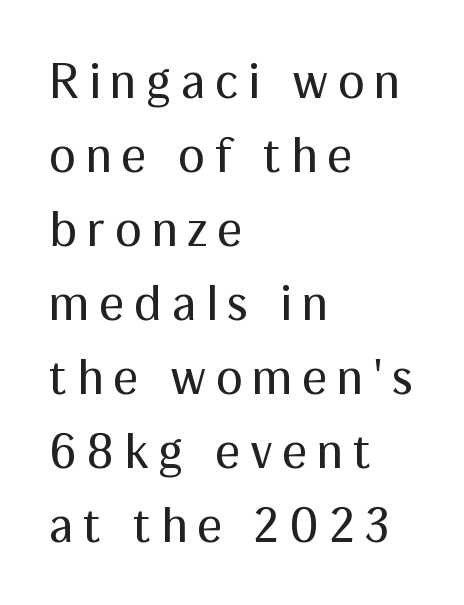
Q: Is the text bold? A: No.
Q: Is the text italic (slanted)? A: No, it is upright.
Q: Is the typeface a serif or a sans-serif typeface? A: Sans-serif.
Q: Is the text underlined? A: No.
Q: How is the paragraph aligned? A: Left-aligned.
Q: Is the spacing between lines tight, normal or loose? A: Normal.
Q: Width (condensed, normal, or wide)? A: Normal.
Q: Stroke contrast? A: Medium.
Q: x-height? A: Medium.
Q: Monospaced? A: No.
